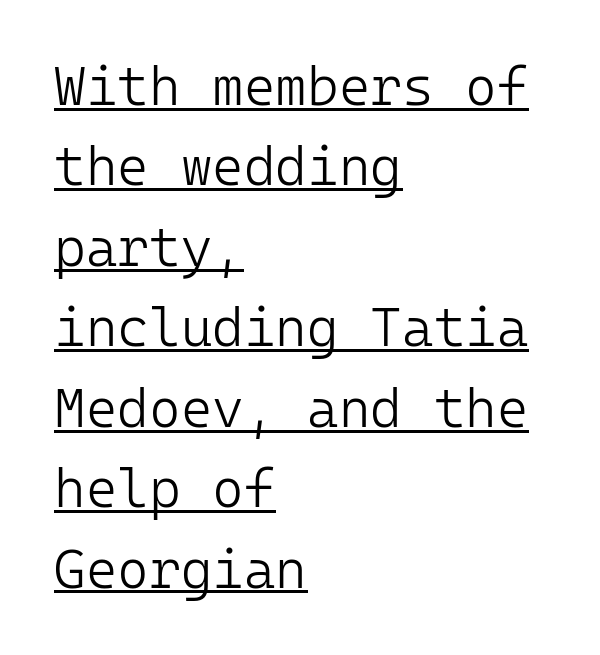
The image shows 54 px light sans-serif type, upright, monospaced; set left-aligned, normal line spacing (1.49x), normal letter spacing, underlined; low stroke contrast and a medium x-height.
